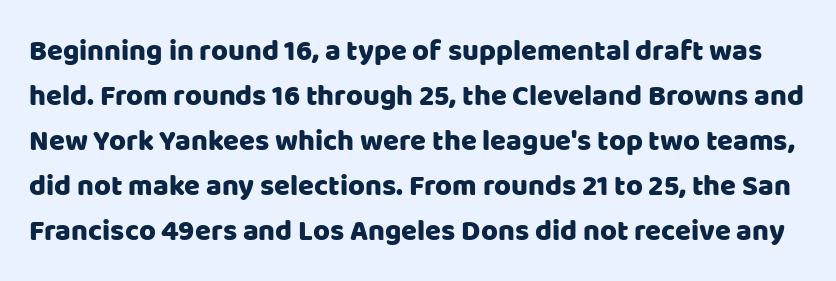
Q: Is the text italic (slanted)? A: No, it is upright.
Q: Is the typeface a serif or a sans-serif typeface? A: Sans-serif.
Q: Is the text underlined? A: No.
Q: Is the spacing between letters normal or unusually wide? A: Normal.
Q: Is the spacing between lines tight, normal or loose? A: Normal.
Q: Width (condensed, normal, or wide)? A: Normal.
Q: Stroke contrast? A: Low.
Q: x-height? A: Large.
Q: Monospaced? A: No.
